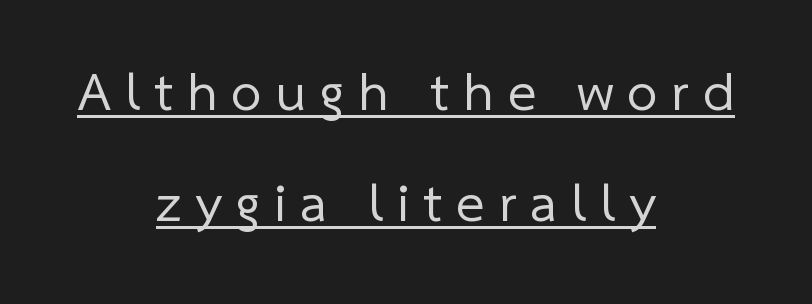
The image shows 54 px regular-weight sans-serif type; set centered, loose line spacing (2.05x), unusually wide letter spacing (+0.26 em), underlined; low stroke contrast and a medium x-height.
